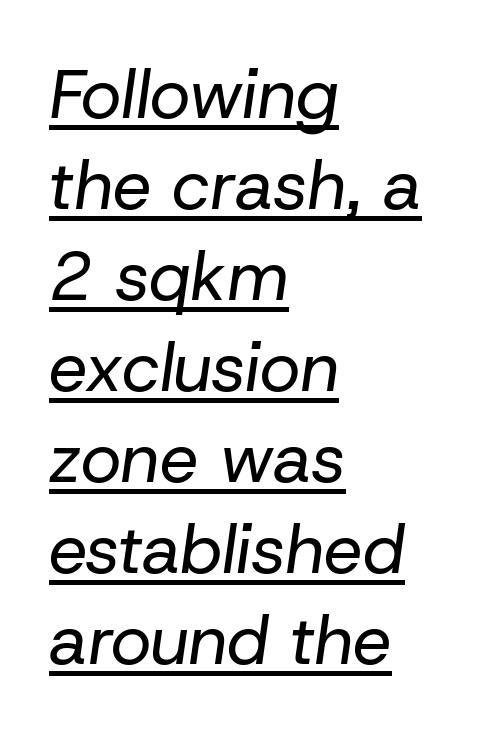
{"italic": "yes", "lean": "right", "slant_degrees": 8, "bold": "no", "weight": "regular", "width": "normal", "stroke_contrast": "low", "x_height": "medium", "monospaced": "no", "underline": "yes", "align": "left", "line_spacing": "normal", "line_spacing_ratio": 1.32, "letter_spacing": "normal", "letter_spacing_em": 0.0, "glyph_px": 69}
